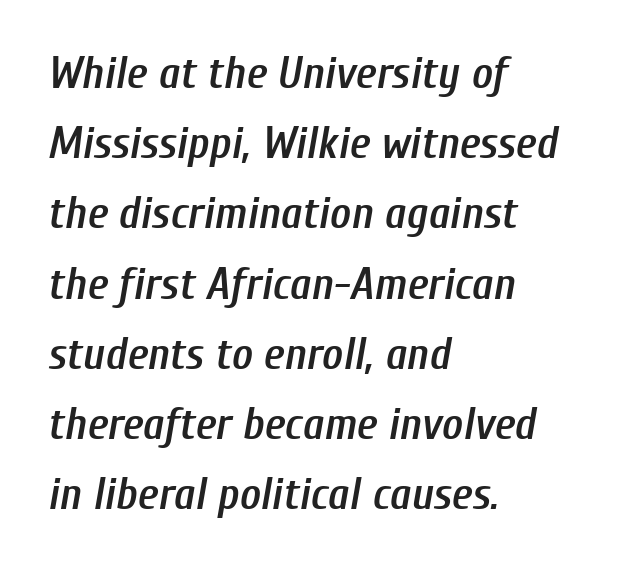
The image shows 45 px semibold, condensed type, italic (leaning right); set left-aligned, normal line spacing (1.56x), normal letter spacing, not underlined; low stroke contrast and a medium x-height.
